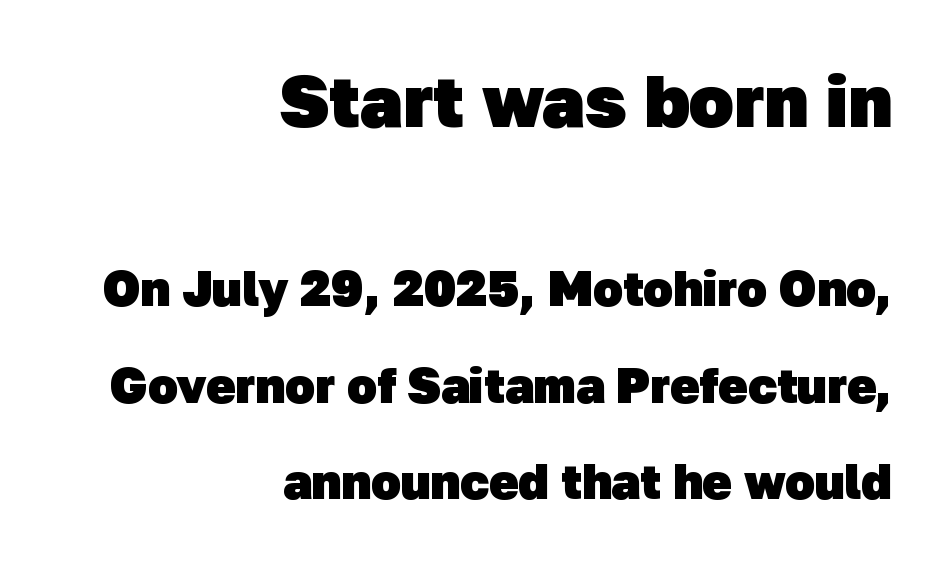
The image shows 73 px heavy sans-serif type; set right-aligned, loose line spacing (1.97x), normal letter spacing, not underlined; the first (top) block is 1.49x larger; low stroke contrast and a medium x-height.
